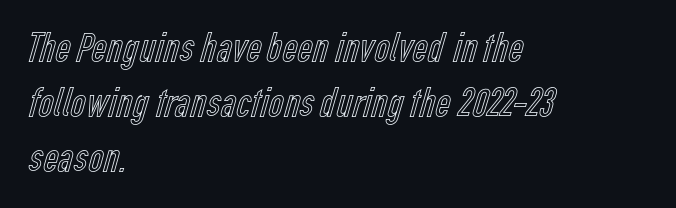
Q: Is the text italic (slanted)? A: Yes.
Q: Is the text underlined? A: No.
Q: How is the paragraph aligned? A: Left-aligned.
Q: Is the spacing between letters normal or unusually wide? A: Normal.
Q: Is the spacing between lines tight, normal or loose? A: Normal.
Q: Width (condensed, normal, or wide)? A: Condensed.
Q: x-height? A: Medium.
Q: Monospaced? A: No.
